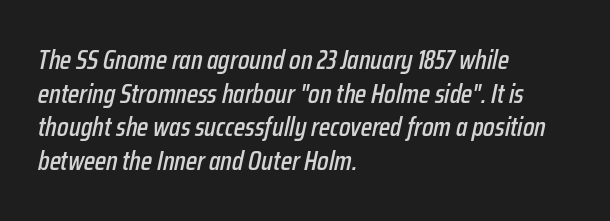
{"italic": "yes", "lean": "right", "slant_degrees": 12, "underline": "no", "align": "left", "line_spacing": "normal", "line_spacing_ratio": 1.25, "letter_spacing": "normal", "letter_spacing_em": 0.0, "glyph_px": 27}
